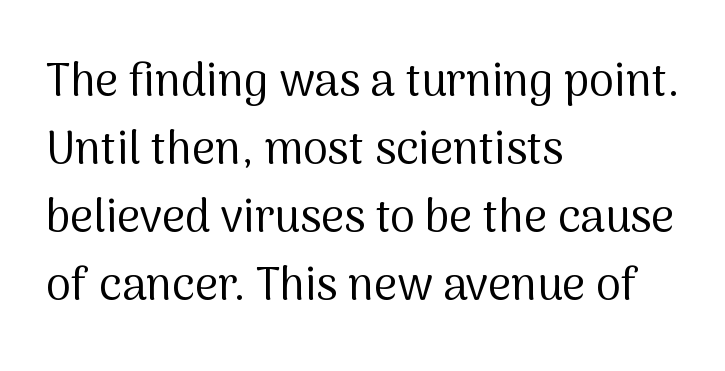
Varying glyph widths throughout — classic text-font behaviour. Students, note that the glyphs here touch the page at normal intervals. Normally led — the rows are evenly, conventionally spaced. Compared with a centered layout, this one pins lines to the left instead.
